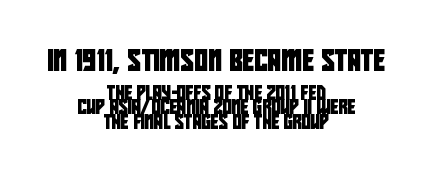
The image shows 21 px text type; set centered, tight line spacing (1.02x), normal letter spacing, not underlined; the first (top) block is 1.5x larger.
